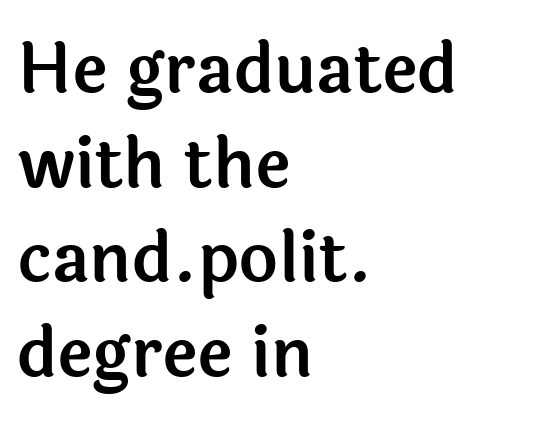
Q: Is the text italic (slanted)? A: No, it is upright.
Q: Is the typeface a serif or a sans-serif typeface? A: Sans-serif.
Q: Is the text underlined? A: No.
Q: How is the paragraph aligned? A: Left-aligned.
Q: Is the spacing between letters normal or unusually wide? A: Normal.
Q: Is the spacing between lines tight, normal or loose? A: Normal.
Q: Width (condensed, normal, or wide)? A: Normal.
Q: x-height? A: Medium.
Q: Monospaced? A: No.
